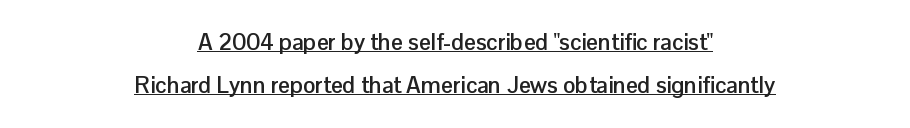
The image shows 23 px bold type, upright; set centered, line spacing 1.89x, normal letter spacing, underlined.
